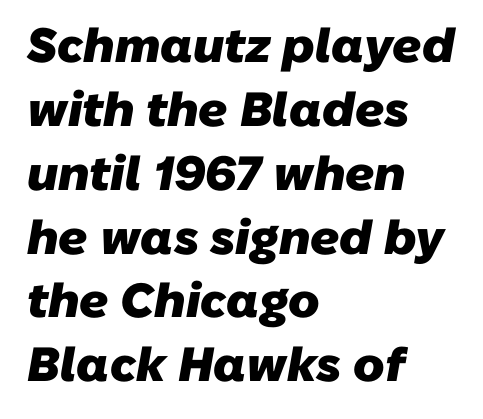
{"serif": "no", "bold": "yes", "weight": "heavy", "width": "normal", "stroke_contrast": "low", "x_height": "medium", "monospaced": "no", "underline": "no", "align": "left", "line_spacing": "normal", "line_spacing_ratio": 1.33, "letter_spacing": "normal", "letter_spacing_em": 0.0, "glyph_px": 48}
